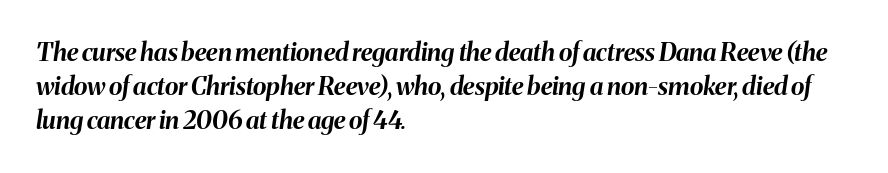
{"italic": "yes", "lean": "right", "slant_degrees": 8, "bold": "yes", "underline": "no", "align": "left", "line_spacing": "normal", "line_spacing_ratio": 1.37, "letter_spacing": "normal", "letter_spacing_em": 0.0, "glyph_px": 25}
